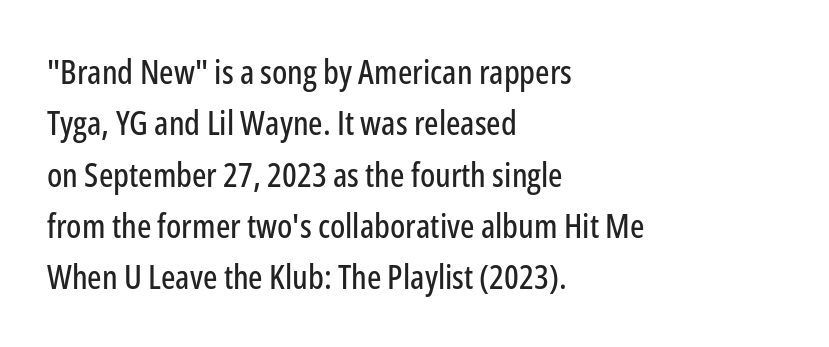
{"serif": "no", "italic": "no", "width": "condensed", "stroke_contrast": "low", "x_height": "medium", "monospaced": "no", "underline": "no", "align": "left", "line_spacing": "normal", "line_spacing_ratio": 1.51, "letter_spacing": "normal", "letter_spacing_em": 0.0, "glyph_px": 34}
